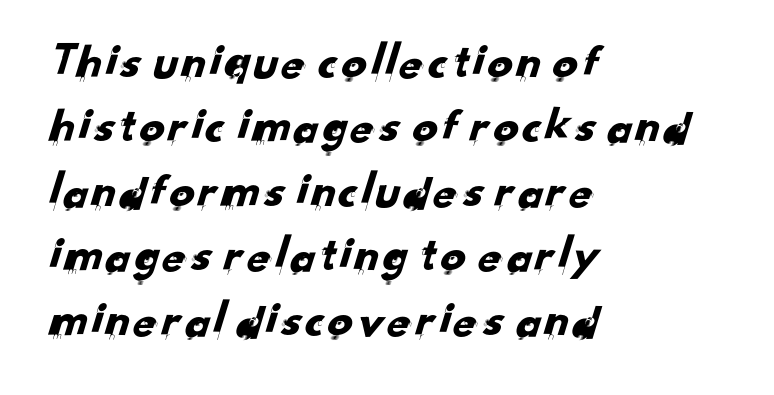
Honestly, the row spacing looks completely unremarkable. Think of a printed novel: that variable character pitch is what you see here. The passage shown is not underscored anywhere. The typesetter chose a ragged-right arrangement here. The glyphs in this specimen are sans serif. Look at the tracking — it's just the regular setting, nothing added.
